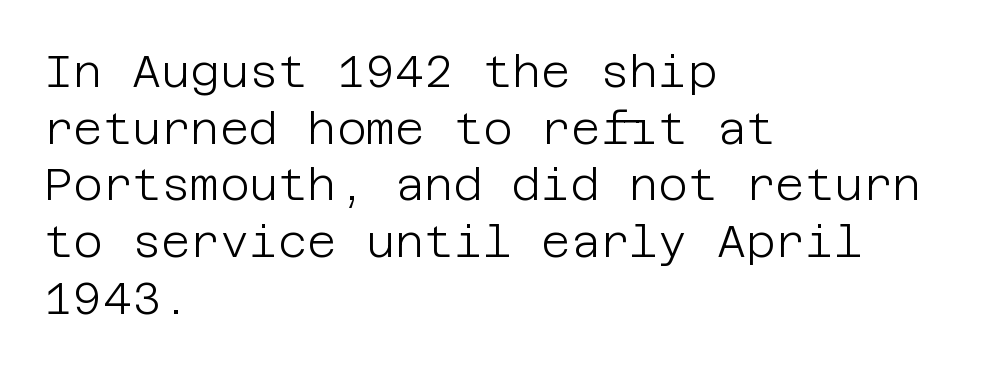
{"serif": "no", "italic": "no", "bold": "no", "weight": "light", "width": "normal", "stroke_contrast": "low", "x_height": "large", "underline": "no", "align": "left", "line_spacing": "normal", "line_spacing_ratio": 1.26, "letter_spacing": "normal", "letter_spacing_em": 0.0, "glyph_px": 45}
